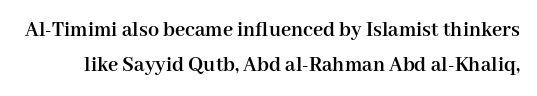
{"italic": "no", "bold": "yes", "underline": "no", "line_spacing": "normal", "line_spacing_ratio": 1.59, "letter_spacing": "normal", "letter_spacing_em": 0.0, "glyph_px": 22}
